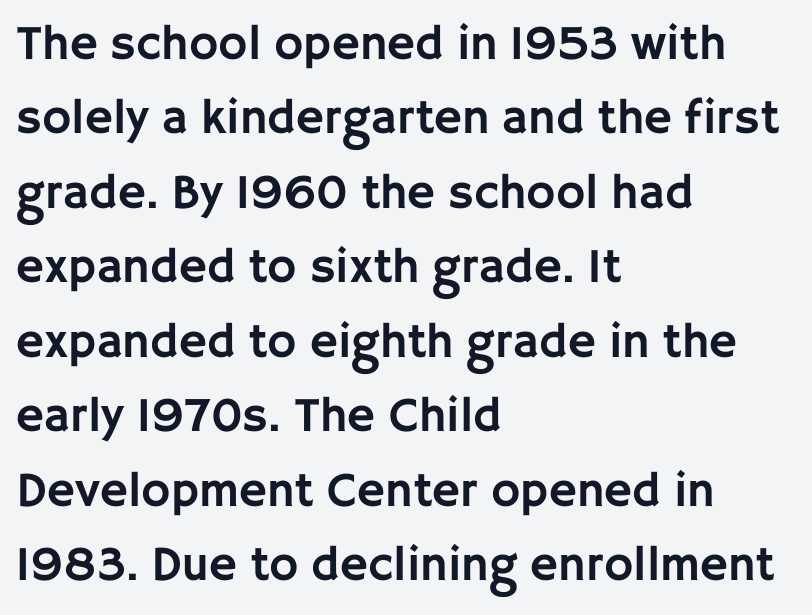
The rendering uses natural spacing where letterforms have individual widths. The line-height multiplier appears to be the usual default. Is there any slant? The stems are plumb. Quick note: underline off. Alignment: flush left.
